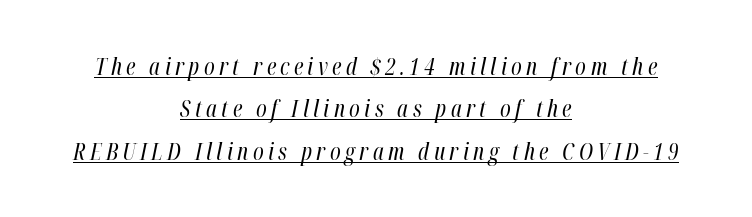
The image shows 23 px text type, italic (leaning right); set centered, line spacing 1.84x, underlined.
